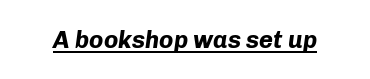
{"italic": "yes", "lean": "right", "slant_degrees": 8, "bold": "yes", "underline": "yes", "letter_spacing": "normal", "letter_spacing_em": 0.0, "glyph_px": 24}
